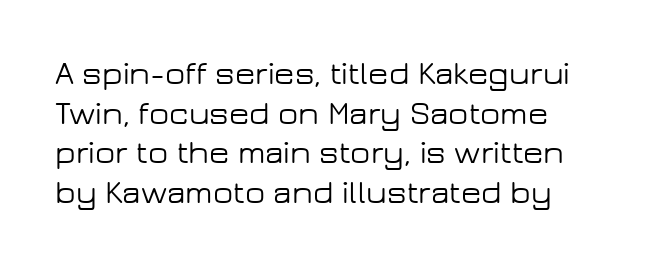
{"serif": "no", "italic": "no", "width": "wide", "stroke_contrast": "low", "x_height": "medium", "monospaced": "no", "underline": "no", "line_spacing_ratio": 1.2, "letter_spacing": "normal", "letter_spacing_em": 0.0, "glyph_px": 33}
